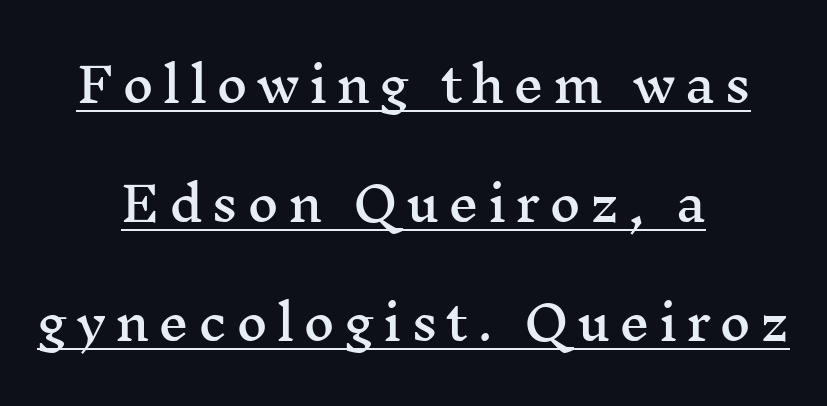
Q: Is the text italic (slanted)? A: No, it is upright.
Q: Is the typeface a serif or a sans-serif typeface? A: Serif.
Q: Is the text underlined? A: Yes.
Q: How is the paragraph aligned? A: Centered.
Q: Is the spacing between lines tight, normal or loose? A: Loose.
Q: Width (condensed, normal, or wide)? A: Wide.
Q: Stroke contrast? A: Medium.
Q: x-height? A: Medium.
Q: Monospaced? A: No.
